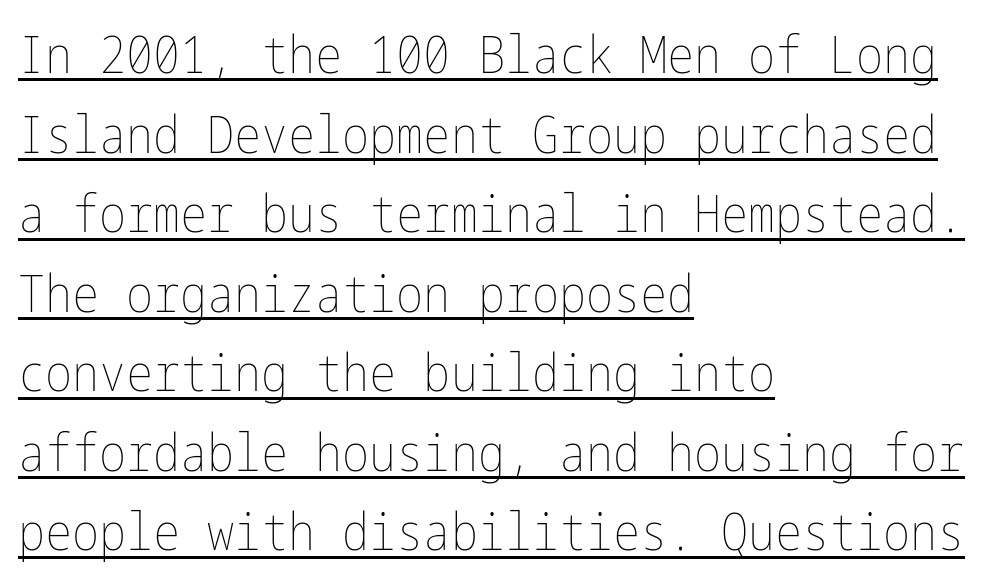
The image shows 51 px thin, condensed type, upright; set left-aligned, normal line spacing (1.56x), normal letter spacing, underlined; low stroke contrast and a medium x-height.
